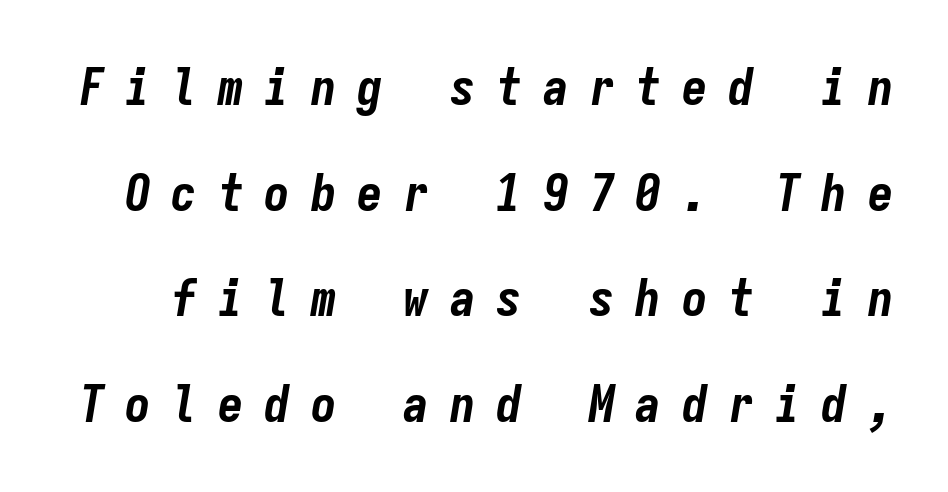
{"italic": "yes", "lean": "right", "slant_degrees": 9, "bold": "yes", "weight": "bold", "width": "condensed", "stroke_contrast": "low", "x_height": "medium", "monospaced": "yes", "underline": "no", "line_spacing": "loose", "line_spacing_ratio": 2.07, "letter_spacing": "wide", "letter_spacing_em": 0.41, "glyph_px": 51}
